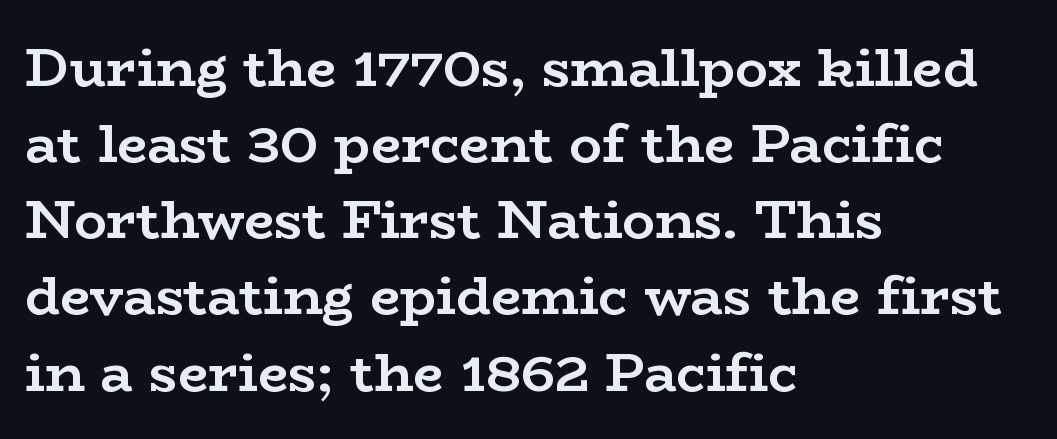
The image shows 54 px semibold, wide serif type, upright; set left-aligned, normal line spacing (1.41x), normal letter spacing, not underlined; low stroke contrast and a medium x-height.
